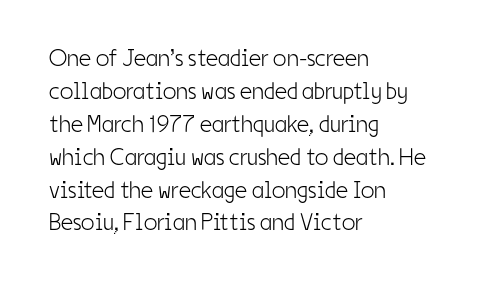
{"italic": "no", "bold": "no", "underline": "no", "align": "left", "line_spacing": "normal", "line_spacing_ratio": 1.37, "letter_spacing": "normal", "letter_spacing_em": 0.0, "glyph_px": 24}
